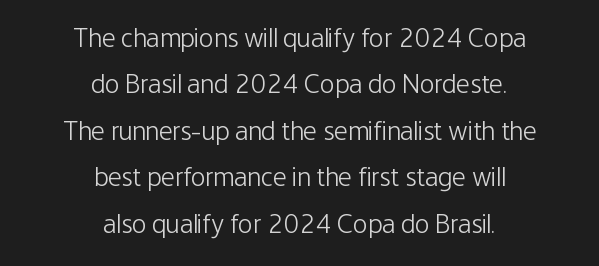
The image shows 27 px text type, upright; set centered, line spacing 1.72x, normal letter spacing, not underlined.
